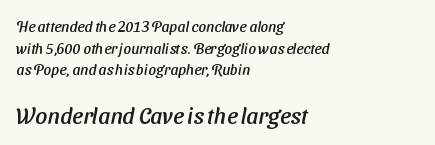
The leading is moderate, giving the passage an even texture. Block two is the big one; block one sits smaller above it. What stands out about the letter spacing? Nothing — it is the standard amount. Honestly, there is no underline to notice here at all. Does the copy run flush right? No — it runs flush left.
